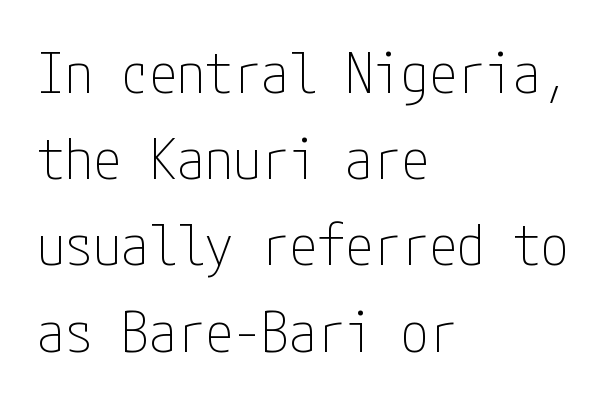
The rag falls on the right side of this text block. Glance below the letters and you will spot only blank space. The typography opts for an upright posture over an oblique one. A typesetter would call this zero additional tracking.
